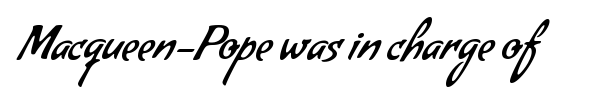
{"serif": "no", "bold": "no", "weight": "regular", "width": "normal", "stroke_contrast": "low", "x_height": "small", "monospaced": "no", "underline": "no", "letter_spacing": "normal", "letter_spacing_em": 0.0, "glyph_px": 45}
